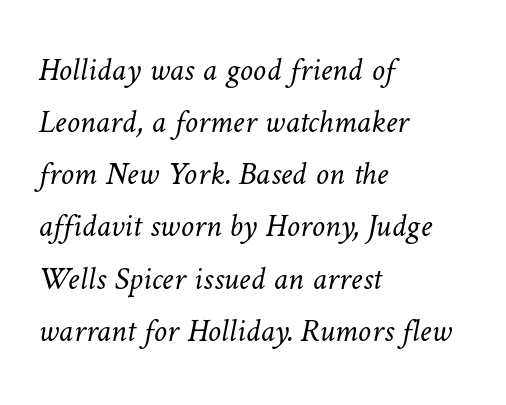
These glyphs show unthickened strokes, regular width or finer. Quick note: underline off. If you measured baseline to baseline, you'd find a middling distance. All the whitespace from short lines collects on the right.
